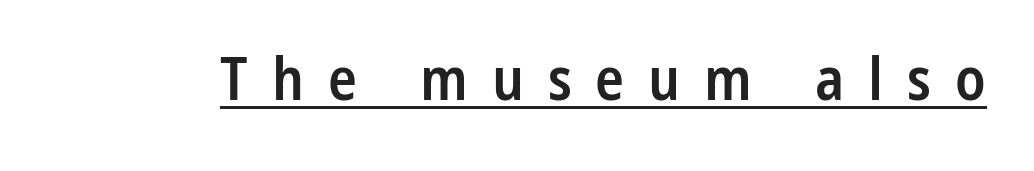
Q: Is the text bold? A: Semi-bold.
Q: Is the text italic (slanted)? A: No, it is upright.
Q: Is the typeface a serif or a sans-serif typeface? A: Sans-serif.
Q: Is the text underlined? A: Yes.
Q: Is the spacing between letters normal or unusually wide? A: Unusually wide.
Q: Width (condensed, normal, or wide)? A: Condensed.
Q: Stroke contrast? A: Low.
Q: x-height? A: Medium.
Q: Monospaced? A: No.
